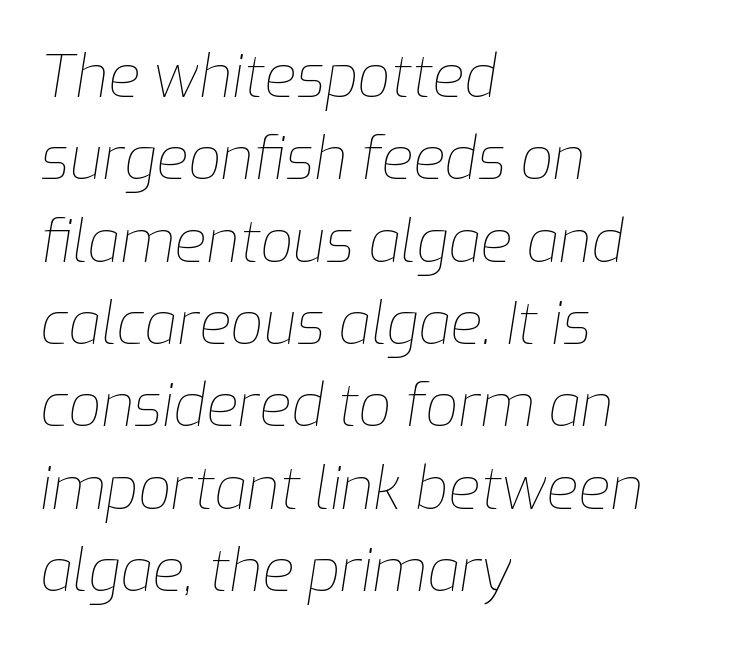
{"italic": "yes", "lean": "right", "slant_degrees": 9, "bold": "no", "weight": "thin", "width": "normal", "stroke_contrast": "low", "x_height": "medium", "monospaced": "no", "underline": "no", "align": "left", "line_spacing": "normal", "line_spacing_ratio": 1.42, "letter_spacing": "normal", "letter_spacing_em": 0.0, "glyph_px": 58}
